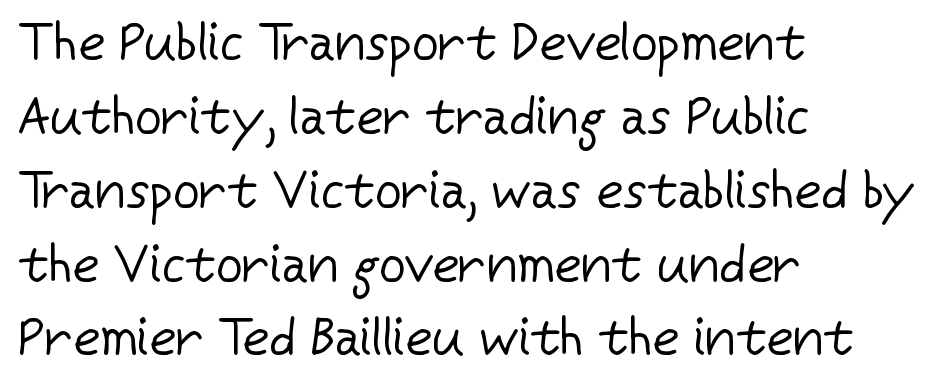
Q: Is the text bold? A: No.
Q: Is the text italic (slanted)? A: No, it is upright.
Q: Is the typeface a serif or a sans-serif typeface? A: Sans-serif.
Q: Is the text underlined? A: No.
Q: How is the paragraph aligned? A: Left-aligned.
Q: Is the spacing between letters normal or unusually wide? A: Normal.
Q: Is the spacing between lines tight, normal or loose? A: Normal.
Q: Width (condensed, normal, or wide)? A: Normal.
Q: Stroke contrast? A: Low.
Q: x-height? A: Medium.
Q: Monospaced? A: No.
